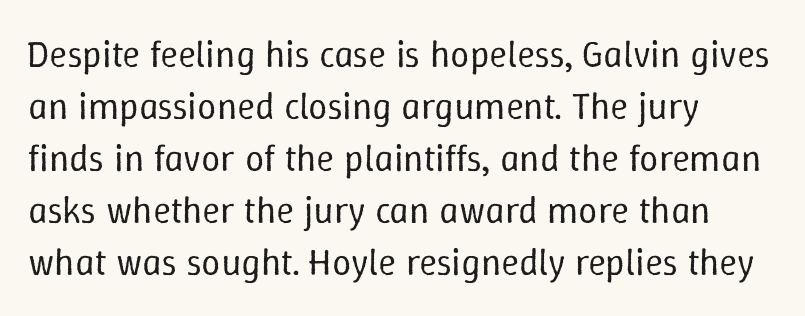
{"italic": "no", "bold": "no", "weight": "regular", "width": "normal", "stroke_contrast": "low", "x_height": "medium", "monospaced": "no", "underline": "no", "align": "left", "line_spacing": "normal", "line_spacing_ratio": 1.37, "letter_spacing": "normal", "letter_spacing_em": 0.0, "glyph_px": 38}
